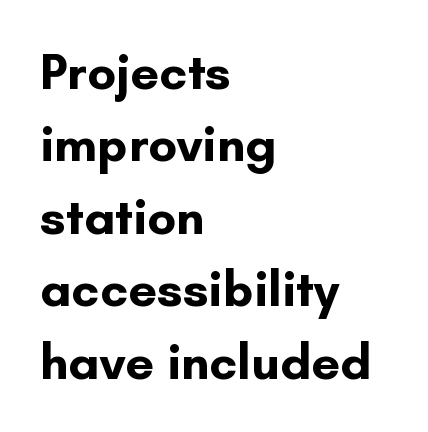
The image shows 51 px bold sans-serif type, upright; set left-aligned, normal line spacing (1.42x), normal letter spacing, not underlined; low stroke contrast and a small x-height.
